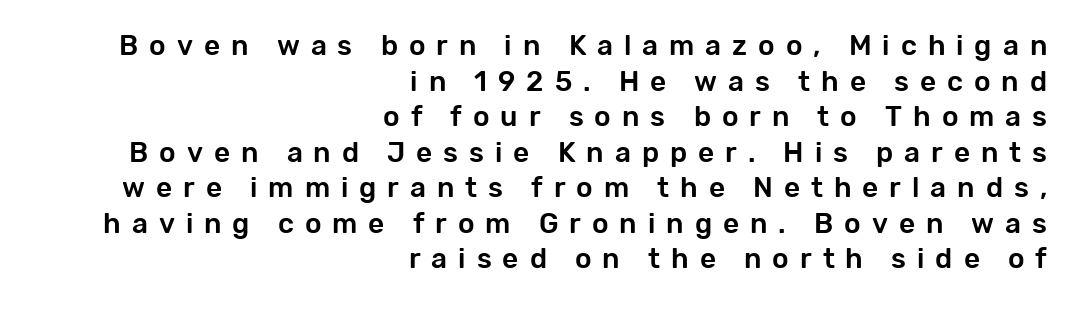
Q: Is the text italic (slanted)? A: No, it is upright.
Q: Is the typeface a serif or a sans-serif typeface? A: Sans-serif.
Q: Is the text underlined? A: No.
Q: How is the paragraph aligned? A: Right-aligned.
Q: Is the spacing between letters normal or unusually wide? A: Unusually wide.
Q: Is the spacing between lines tight, normal or loose? A: Normal.
Q: Width (condensed, normal, or wide)? A: Normal.
Q: Stroke contrast? A: Low.
Q: x-height? A: Medium.
Q: Monospaced? A: No.
